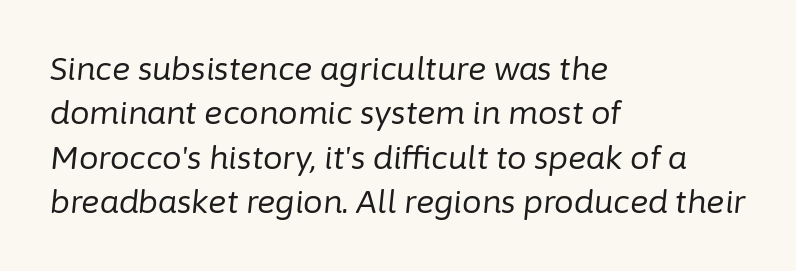
Q: Is the text bold? A: No.
Q: Is the text italic (slanted)? A: Yes, it leans right by about 6 degrees.
Q: Is the text underlined? A: No.
Q: How is the paragraph aligned? A: Left-aligned.
Q: Is the spacing between letters normal or unusually wide? A: Normal.
Q: Is the spacing between lines tight, normal or loose? A: Normal.
Q: Width (condensed, normal, or wide)? A: Normal.
Q: Stroke contrast? A: Low.
Q: x-height? A: Medium.
Q: Monospaced? A: No.
